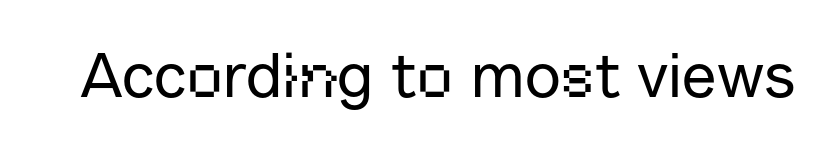
In terms of letterspacing, this is plain default setting. These lines are rendered in a variable-pitch font. Lines of text with bare space underneath. Typographically, this falls in the sans-serif category. Rendered with straight, roman letterforms.
